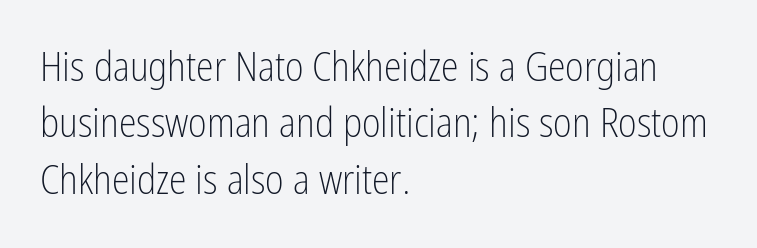
{"serif": "no", "italic": "no", "bold": "no", "weight": "light", "width": "condensed", "stroke_contrast": "low", "x_height": "medium", "monospaced": "no", "underline": "no", "align": "left", "line_spacing": "normal", "line_spacing_ratio": 1.41, "letter_spacing": "normal", "letter_spacing_em": 0.0, "glyph_px": 40}
